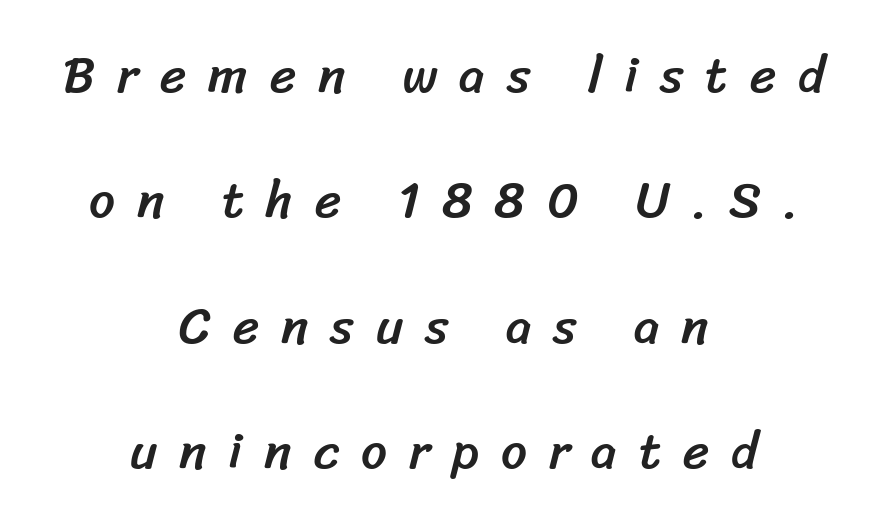
If you measured baseline to baseline, you'd find a long distance. Looks like regular typesetting: each glyph gets only the width it needs. How are the letters spaced? Widely, with obvious added tracking. Does the copy run flush right? No — it is centered line by line. The space directly below the letters is spotless. I'd call this a sans setting — the letters go barefoot.
